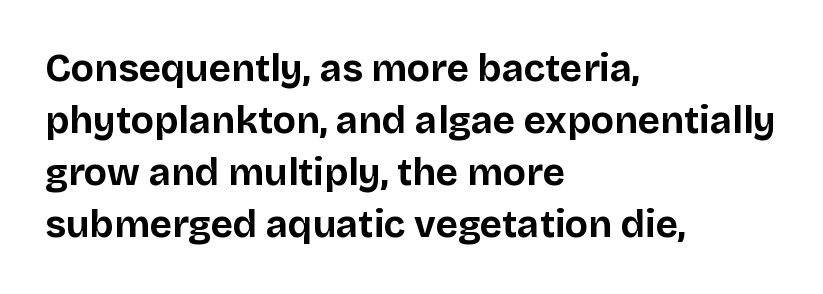
Check the space under the baseline: it is left empty. Weight check: bold — yes, fully. Honestly, the letter spacing is just normal — you wouldn't notice it. Looks like regular typesetting: each glyph gets only the width it needs. Short and long lines alike share a common starting point at left.
